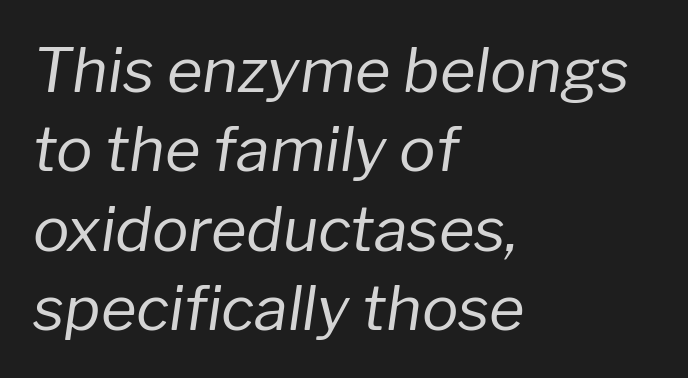
Designer's note — italics engaged. Note the varied advance widths — an 'i' is clearly narrower than an 'm'. Each line starts at the same left margin while the right side varies. Plain, unruled lines of type. The face looks like a standard text weight, possibly lighter. There is no visible air inserted between adjacent glyphs.
